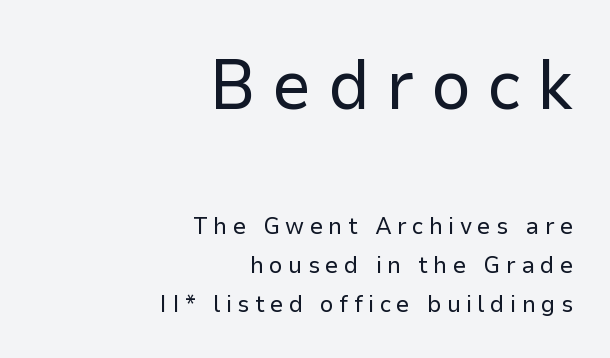
The image shows 71 px regular-weight sans-serif type, upright; set right-aligned, normal line spacing (1.62x), unusually wide letter spacing (+0.22 em), not underlined; the first (top) block is 2.96x larger; low stroke contrast and a medium x-height.
